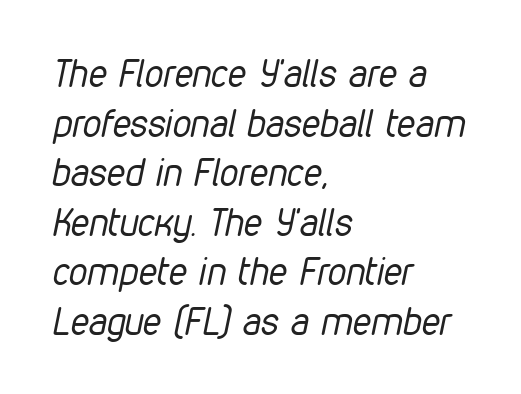
The font's italic variant was chosen for this text. Think standard paragraph weight, or any step lighter than that. Glyph-to-glyph distance matches everyday printed text. The space directly below the letters is spotless. Visually the block forms a straight wall on the left and a jagged coastline on the right. Regular leading.
